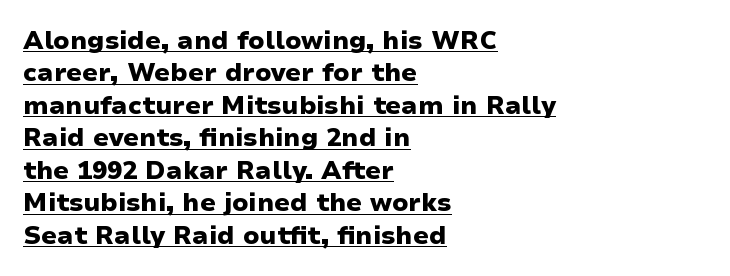
Q: Is the text bold? A: Yes.
Q: Is the text italic (slanted)? A: No, it is upright.
Q: Is the text underlined? A: Yes.
Q: How is the paragraph aligned? A: Left-aligned.
Q: Is the spacing between letters normal or unusually wide? A: Normal.
Q: Is the spacing between lines tight, normal or loose? A: Normal.
